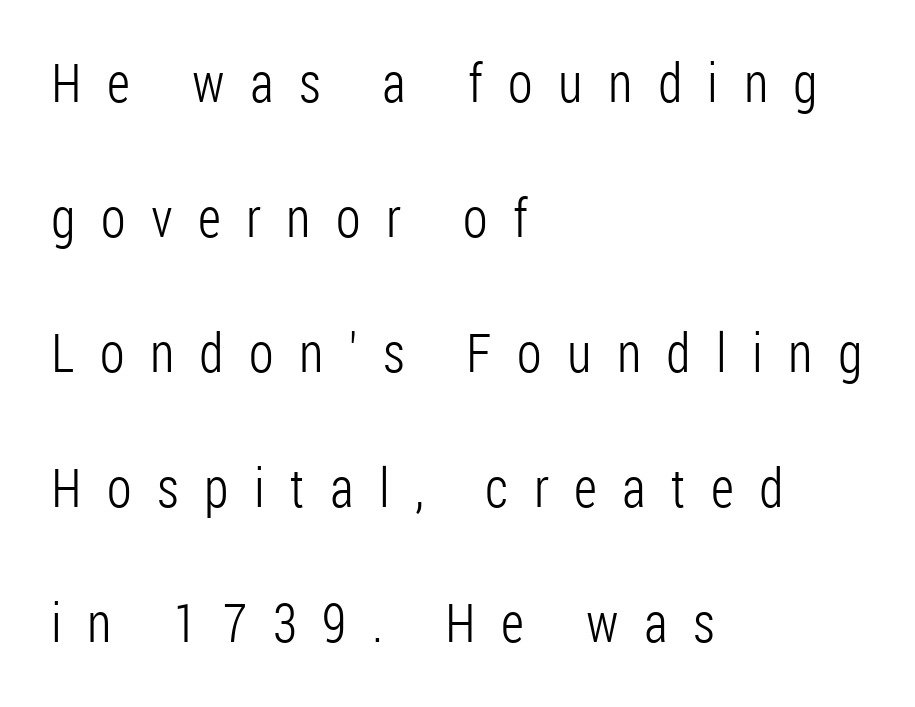
The image shows 54 px light, condensed sans-serif type, upright; set left-aligned, loose line spacing (2.5x), unusually wide letter spacing (+0.47 em), not underlined; low stroke contrast and a medium x-height.
